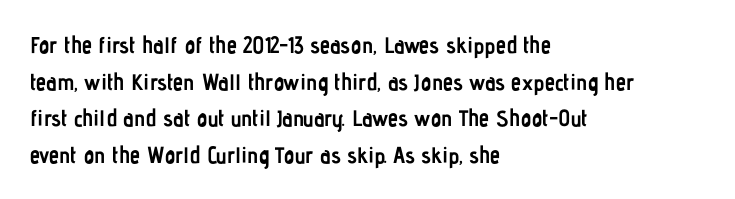
Visually the block forms a straight wall on the left and a jagged coastline on the right. The letters are bold, with thick, heavy strokes. The gap between lines stays unmarked. This sample keeps an unexceptional amount of space between lines. The horizontal fit of the characters is conventional and even. Vertical strokes here are truly vertical.
